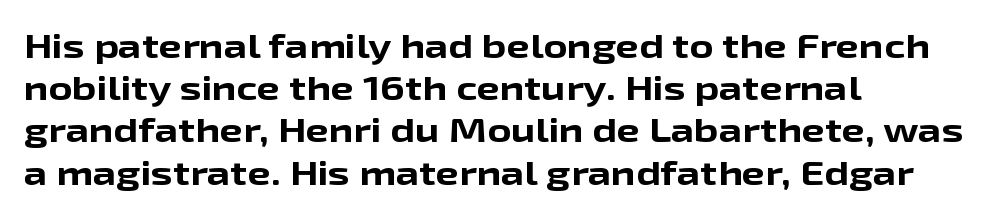
The space beneath each line is pristine and unruled. To sum up the face: it is a sans, with no serifs. Spacing between characters is what you'd get straight out of the box. Look at the stroke-to-counter ratio: heavy, a bold. Rows of type keep a routine distance in the vertical direction.
